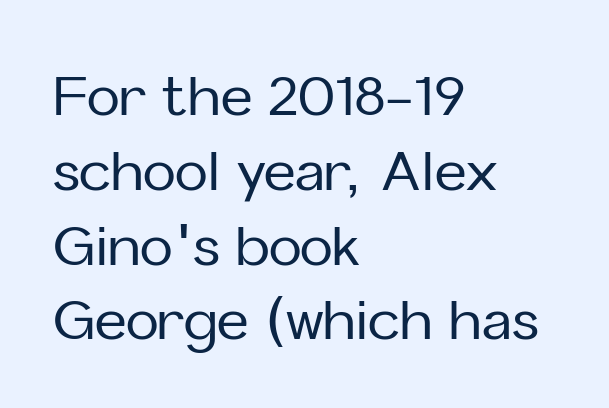
Q: Is the text italic (slanted)? A: No, it is upright.
Q: Is the typeface a serif or a sans-serif typeface? A: Sans-serif.
Q: Is the text underlined? A: No.
Q: How is the paragraph aligned? A: Left-aligned.
Q: Is the spacing between letters normal or unusually wide? A: Normal.
Q: Is the spacing between lines tight, normal or loose? A: Normal.
Q: Width (condensed, normal, or wide)? A: Normal.
Q: Stroke contrast? A: Low.
Q: x-height? A: Medium.
Q: Monospaced? A: No.
